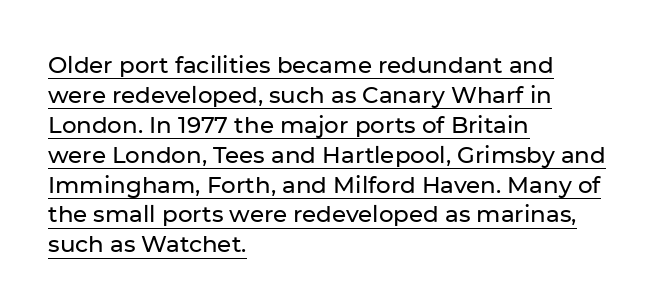
Q: Is the text italic (slanted)? A: No, it is upright.
Q: Is the text underlined? A: Yes.
Q: How is the paragraph aligned? A: Left-aligned.
Q: Is the spacing between letters normal or unusually wide? A: Normal.
Q: Is the spacing between lines tight, normal or loose? A: Normal.
